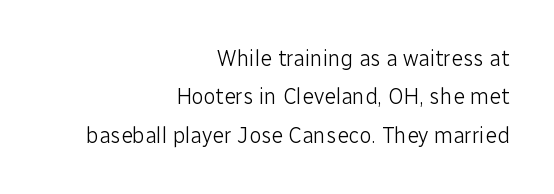
The image shows 22 px text type, upright; set right-aligned, line spacing 1.75x, normal letter spacing, not underlined.
